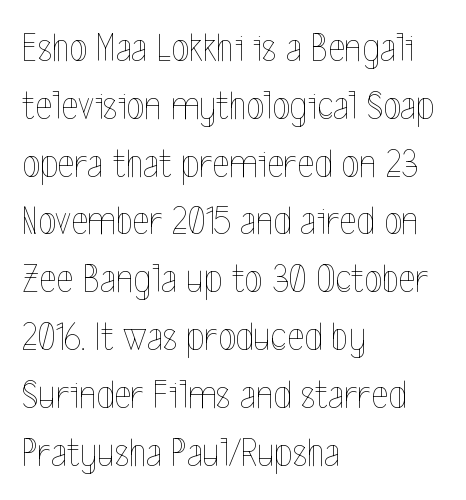
The typeface has the unassuming heft of standard copy or less. Is there any slant? The stems are plumb. Interline gaps are of average width in this sample. Line starts are locked; line ends wander.
